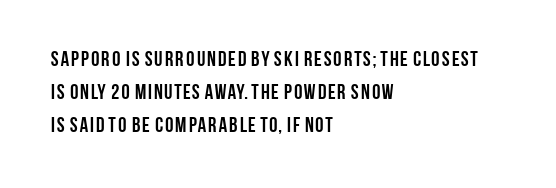
Q: Is the text bold? A: Yes.
Q: Is the text italic (slanted)? A: No, it is upright.
Q: Is the text underlined? A: No.
Q: How is the paragraph aligned? A: Left-aligned.
Q: Is the spacing between letters normal or unusually wide? A: Normal.
Q: Is the spacing between lines tight, normal or loose? A: Normal.
